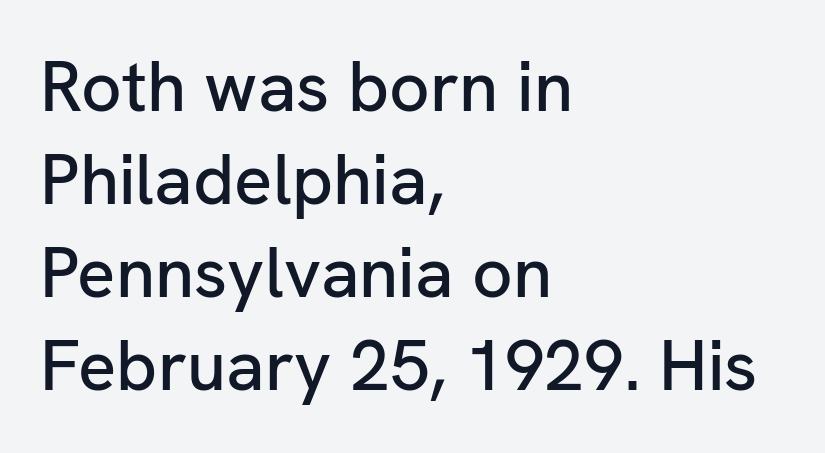
Observe the absence of serifs on each vertical stroke in this sample. Spacing verdict: proportional, widths tailored to each character. Posture: straight, roman, zero tilt. Look at the tracking — it's just the regular setting, nothing added. What's the leading like? Ordinary, nothing unusual. Unmarked baselines from the first word to the last.
